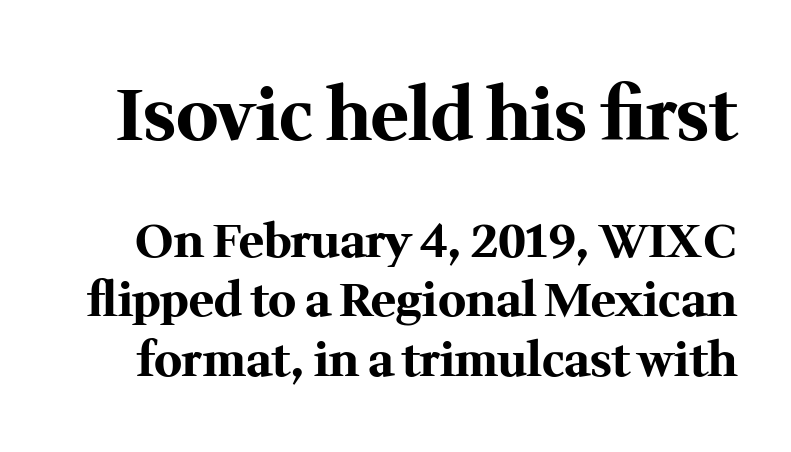
{"serif": "yes", "italic": "no", "bold": "yes", "weight": "bold", "width": "normal", "stroke_contrast": "medium", "x_height": "medium", "monospaced": "no", "underline": "no", "line_spacing": "normal", "line_spacing_ratio": 1.26, "letter_spacing": "normal", "letter_spacing_em": 0.0, "larger_block": "first", "size_ratio": 1.51, "glyph_px": 71}
